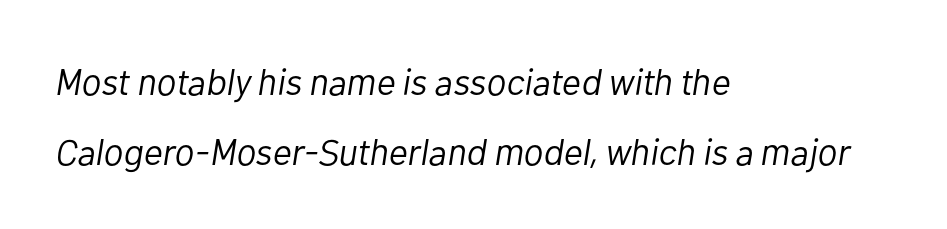
Q: Is the text bold? A: No.
Q: Is the text italic (slanted)? A: Yes, it leans right by about 10 degrees.
Q: Is the text underlined? A: No.
Q: How is the paragraph aligned? A: Left-aligned.
Q: Is the spacing between letters normal or unusually wide? A: Normal.
Q: Width (condensed, normal, or wide)? A: Normal.
Q: Stroke contrast? A: Low.
Q: x-height? A: Medium.
Q: Monospaced? A: No.
